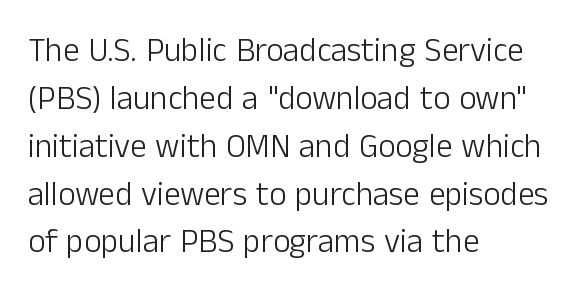
You can tell it's not italic because the verticals are truly vertical. Weight class: somewhere from thin through regular. The paragraph shown leans on its left margin. Font category for this specimen: sans-serif. A normal amount of white space separates one row of letters from the next.
